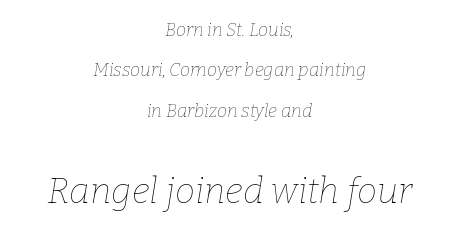
This sample is center-justified, so both line endings float freely. Summary of weight: not heavy and not bold. Interline gaps are noticeably wide in this sample. The words here are not underlined. This layout puts the modest block above and the oversized block below.
